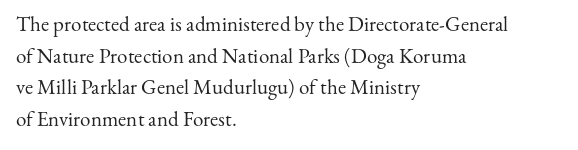
Style check: upright. Leftover space on each line is placed entirely after the last word. The rows are spaced the way most documents space them. The font is comparable to plain body text, perhaps lighter. Honestly, there is no underline to notice here at all. Nobody touched the tracking dial on this one.
